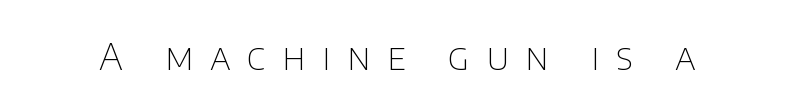
The image shows 37 px thin sans-serif type, upright; set unusually wide letter spacing (+0.45 em), not underlined; low stroke contrast and a large x-height.
